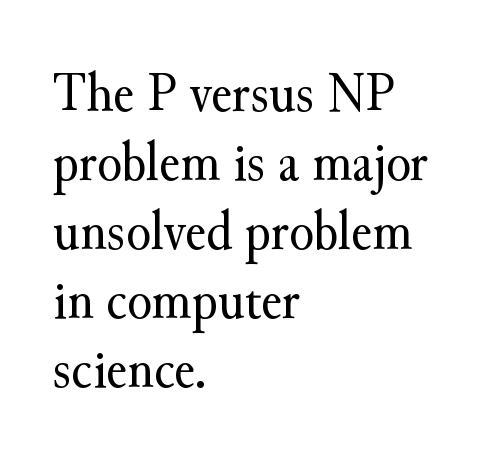
Rendered with straight, roman letterforms. Heaviness? Minimal to ordinary, like unemphasized prose. The passage shown is not underscored anywhere. Which margin do the lines hug? The left one — the right edge is uneven. Inter-character spacing is left at the font's built-in metrics. Character widths vary here, with narrow letters taking less room than wide ones.
